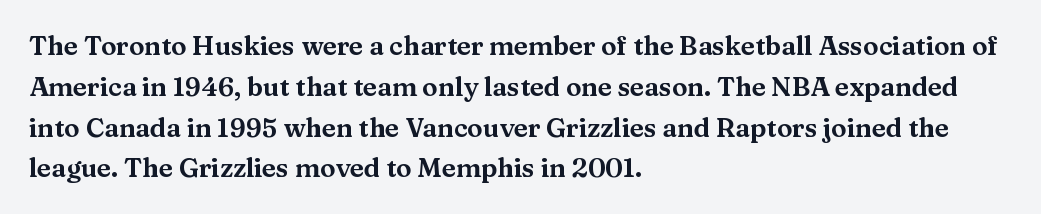
The image shows 26 px text type, upright; set left-aligned, normal line spacing (1.57x), normal letter spacing, not underlined.
